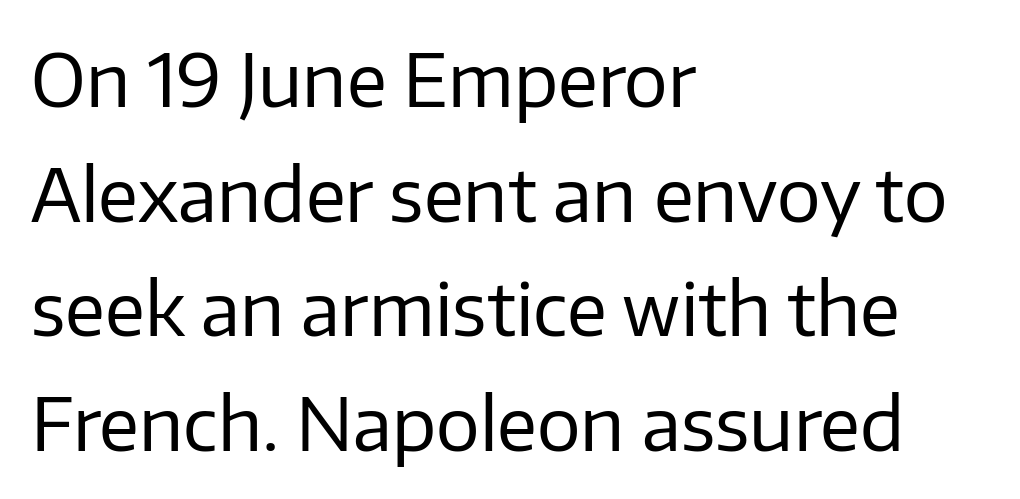
Q: Is the text bold? A: No.
Q: Is the text italic (slanted)? A: No, it is upright.
Q: Is the typeface a serif or a sans-serif typeface? A: Sans-serif.
Q: Is the text underlined? A: No.
Q: How is the paragraph aligned? A: Left-aligned.
Q: Is the spacing between letters normal or unusually wide? A: Normal.
Q: Is the spacing between lines tight, normal or loose? A: Normal.
Q: Width (condensed, normal, or wide)? A: Normal.
Q: Stroke contrast? A: Low.
Q: x-height? A: Medium.
Q: Monospaced? A: No.
